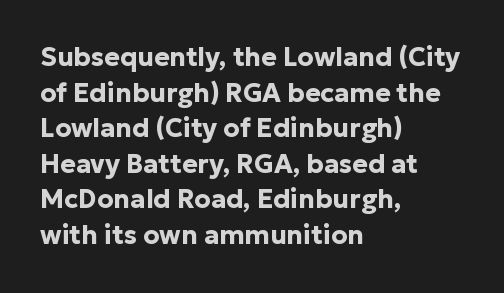
{"italic": "no", "bold": "yes", "underline": "no", "align": "left", "line_spacing": "normal", "line_spacing_ratio": 1.37, "letter_spacing": "normal", "letter_spacing_em": 0.0, "glyph_px": 26}
